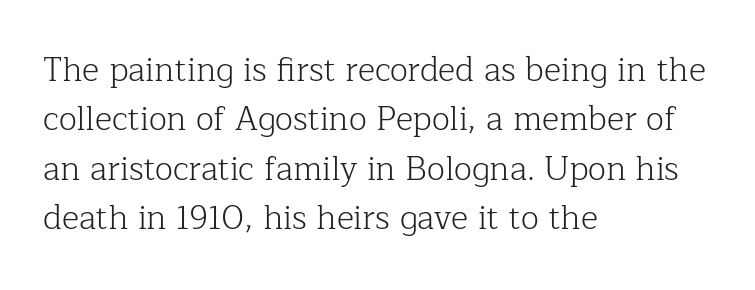
{"serif": "yes", "italic": "no", "bold": "no", "weight": "light", "width": "normal", "stroke_contrast": "low", "x_height": "medium", "monospaced": "no", "underline": "no", "align": "left", "line_spacing": "normal", "line_spacing_ratio": 1.5, "letter_spacing": "normal", "letter_spacing_em": 0.0, "glyph_px": 33}
